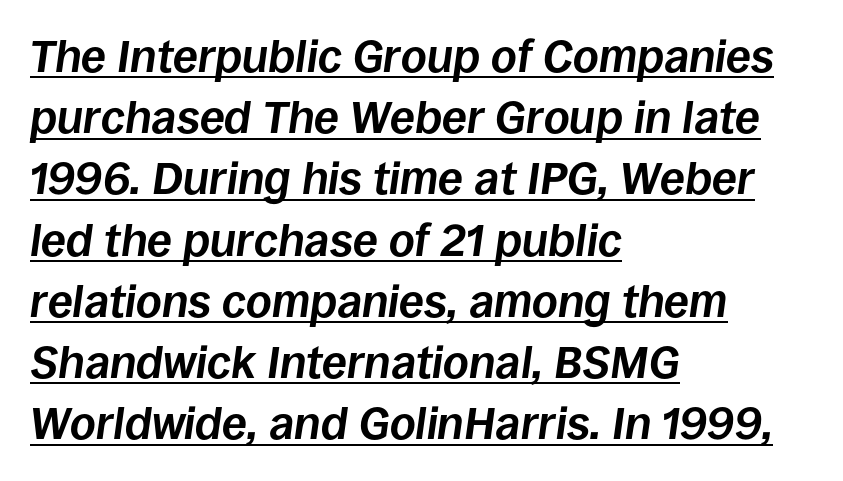
Inter-character spacing is left at the font's built-in metrics. Line starts are locked; line ends wander. Underline: present. Do the characters align in a grid? No, the font is proportional. Regarding leading, the lines here are spaced in the standard way.
